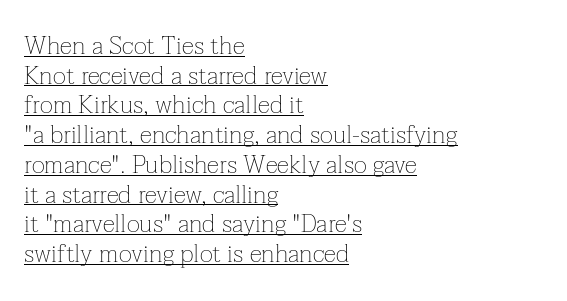
Q: Is the text bold? A: No.
Q: Is the text italic (slanted)? A: No, it is upright.
Q: Is the text underlined? A: Yes.
Q: How is the paragraph aligned? A: Left-aligned.
Q: Is the spacing between letters normal or unusually wide? A: Normal.
